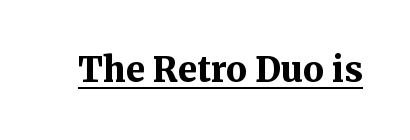
{"serif": "yes", "italic": "no", "bold": "yes", "weight": "bold", "width": "normal", "stroke_contrast": "medium", "x_height": "medium", "monospaced": "no", "underline": "yes", "letter_spacing": "normal", "letter_spacing_em": 0.0, "glyph_px": 34}
